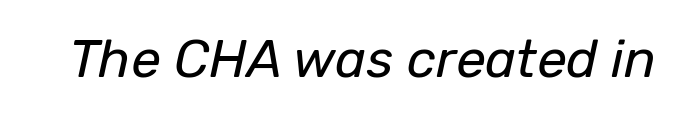
Q: Is the text bold? A: No.
Q: Is the text italic (slanted)? A: Yes, it leans right by about 12 degrees.
Q: Is the text underlined? A: No.
Q: Is the spacing between letters normal or unusually wide? A: Normal.
Q: Width (condensed, normal, or wide)? A: Normal.
Q: Stroke contrast? A: Low.
Q: x-height? A: Medium.
Q: Monospaced? A: No.
